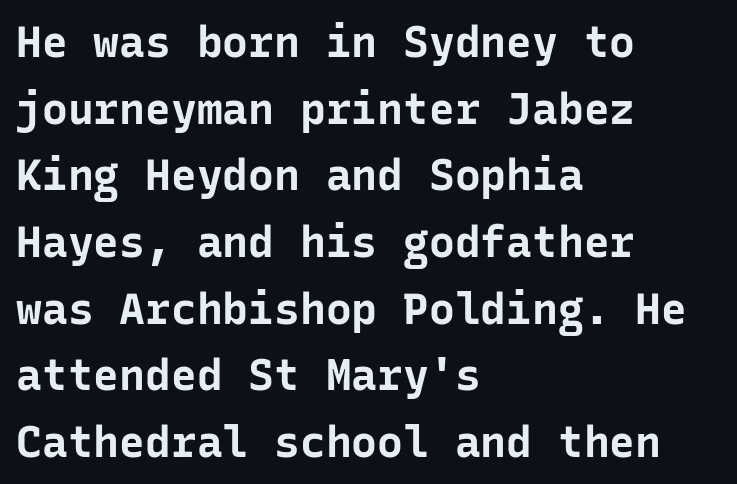
The image shows 43 px bold sans-serif type, upright, monospaced; set left-aligned, normal line spacing (1.55x), normal letter spacing, not underlined; low stroke contrast and a medium x-height.
